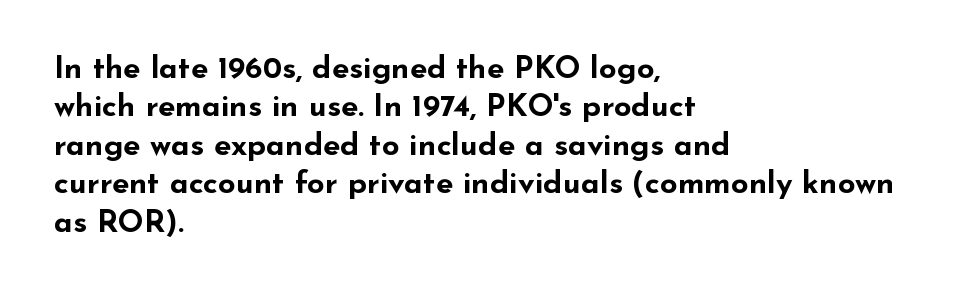
The image shows 31 px bold, wide sans-serif type, upright; set left-aligned, line spacing 1.24x, normal letter spacing, not underlined; low stroke contrast and a small x-height.
